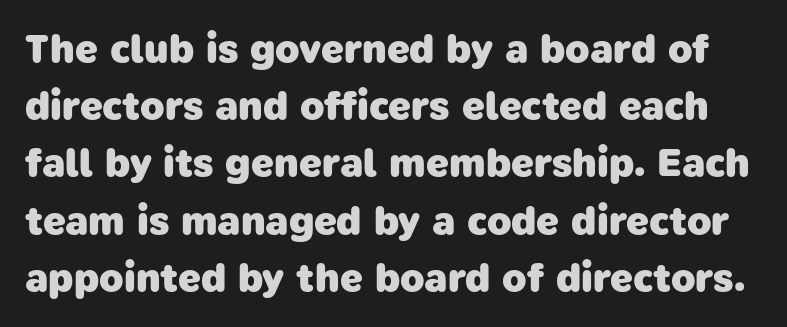
{"serif": "no", "bold": "yes", "weight": "heavy", "width": "normal", "stroke_contrast": "low", "x_height": "medium", "monospaced": "no", "underline": "no", "line_spacing": "normal", "line_spacing_ratio": 1.43, "letter_spacing": "normal", "letter_spacing_em": 0.0, "glyph_px": 40}
